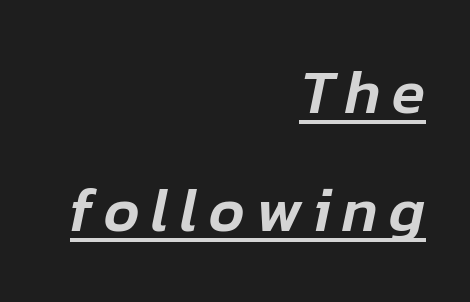
The image shows 61 px text type, italic (leaning right); set right-aligned, loose line spacing (1.94x), underlined; low stroke contrast and a medium x-height.
